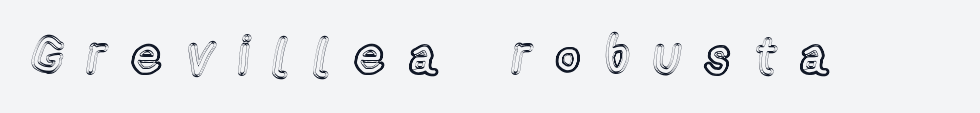
The image shows 52 px condensed type; set unusually wide letter spacing (+0.48 em), not underlined; a medium x-height.
